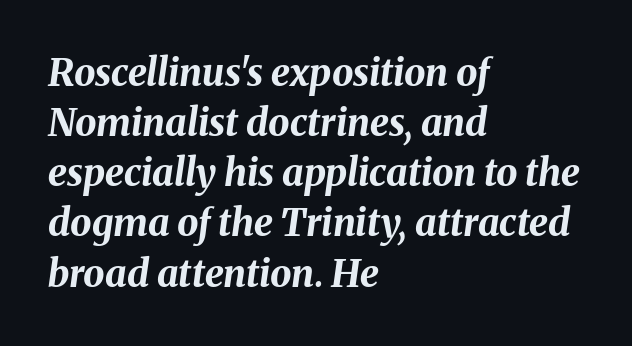
Q: Is the text bold? A: Yes.
Q: Is the text italic (slanted)? A: Yes, it leans right by about 8 degrees.
Q: Is the text underlined? A: No.
Q: How is the paragraph aligned? A: Left-aligned.
Q: Is the spacing between letters normal or unusually wide? A: Normal.
Q: Is the spacing between lines tight, normal or loose? A: Normal.
Q: Width (condensed, normal, or wide)? A: Normal.
Q: Stroke contrast? A: Medium.
Q: x-height? A: Medium.
Q: Monospaced? A: No.
